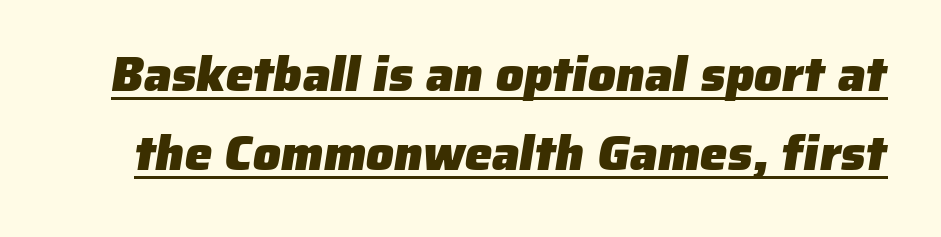
{"serif": "no", "bold": "yes", "weight": "heavy", "width": "normal", "stroke_contrast": "low", "x_height": "medium", "monospaced": "no", "underline": "yes", "line_spacing": "normal", "line_spacing_ratio": 1.61, "letter_spacing": "normal", "letter_spacing_em": 0.0, "glyph_px": 49}
